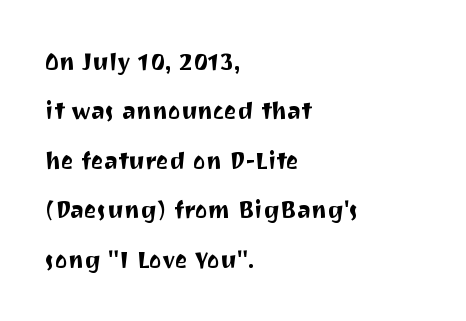
Reading down the column, the eye jumps a long way to each next line. The letterforms sit shoulder to shoulder at normal distance. The rag falls on the right side of this text block. The baseline area is clear. Do the letters lean? They stand straight.
